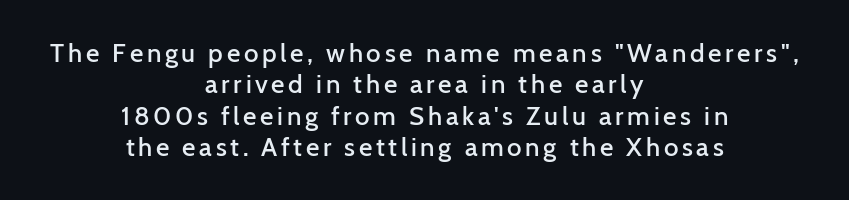
{"italic": "no", "bold": "semi", "underline": "no", "align": "center", "line_spacing_ratio": 1.21, "glyph_px": 26}
